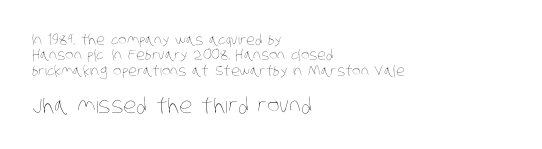
{"bold": "no", "underline": "no", "align": "left", "line_spacing": "tight", "line_spacing_ratio": 1.1, "letter_spacing": "normal", "letter_spacing_em": 0.0, "larger_block": "second", "size_ratio": 1.5, "glyph_px": 21}
